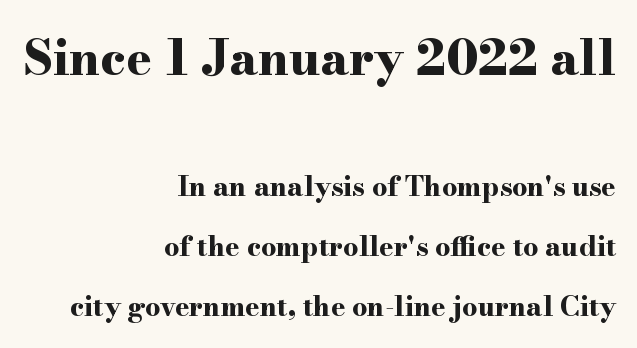
Q: Is the text bold? A: Yes.
Q: Is the text italic (slanted)? A: No, it is upright.
Q: Is the typeface a serif or a sans-serif typeface? A: Serif.
Q: Is the text underlined? A: No.
Q: How is the paragraph aligned? A: Right-aligned.
Q: Is the spacing between letters normal or unusually wide? A: Normal.
Q: Is the spacing between lines tight, normal or loose? A: Loose.
Q: Which block of text is set in a larger size, the first (top) or the second (bottom)? A: The first (top) one.
Q: Width (condensed, normal, or wide)? A: Wide.
Q: Stroke contrast? A: High.
Q: x-height? A: Small.
Q: Monospaced? A: No.
